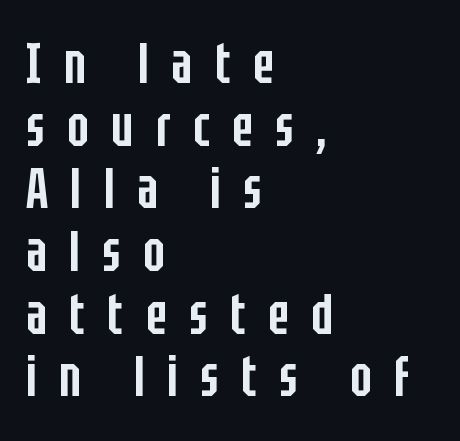
The image shows 57 px semibold, condensed sans-serif type, upright; set left-aligned, tight line spacing (1.1x), unusually wide letter spacing (+0.39 em), not underlined; low stroke contrast and a large x-height.
